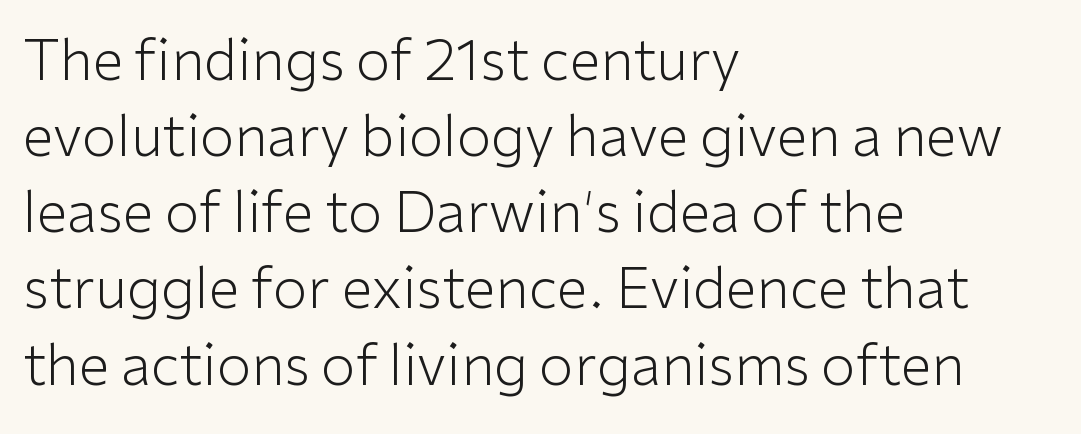
{"serif": "no", "italic": "no", "bold": "no", "weight": "light", "width": "normal", "stroke_contrast": "low", "x_height": "medium", "monospaced": "no", "underline": "no", "align": "left", "line_spacing": "normal", "line_spacing_ratio": 1.36, "letter_spacing": "normal", "letter_spacing_em": 0.0, "glyph_px": 56}
